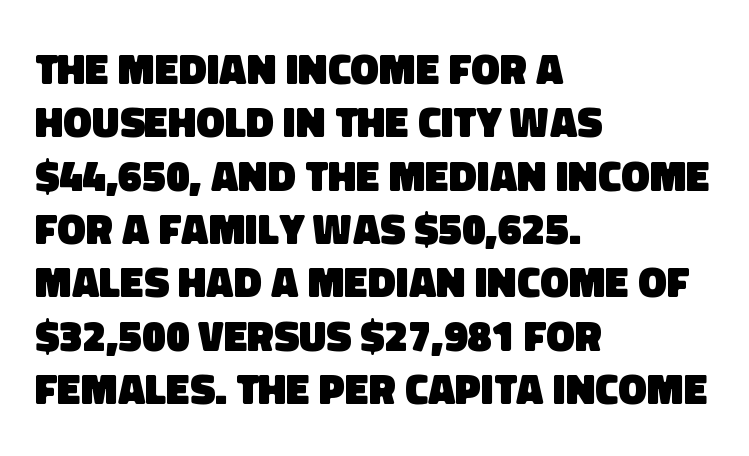
Q: Is the text bold? A: Yes.
Q: Is the typeface a serif or a sans-serif typeface? A: Sans-serif.
Q: Is the text underlined? A: No.
Q: How is the paragraph aligned? A: Left-aligned.
Q: Is the spacing between letters normal or unusually wide? A: Normal.
Q: Width (condensed, normal, or wide)? A: Normal.
Q: Stroke contrast? A: Low.
Q: x-height? A: Large.
Q: Monospaced? A: No.
